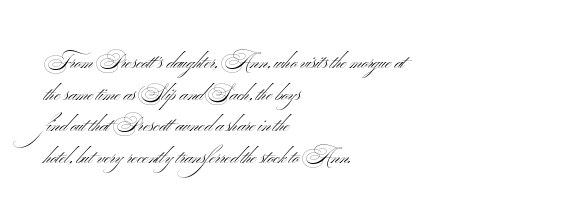
A quiet, ordinary-to-light weight characterises the typeface. Horizontal bands of white between lines are of average thickness. There is no visible air inserted between adjacent glyphs. The lines are quadded left. The baseline area is clear.
